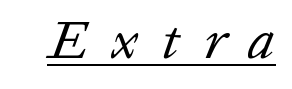
Weight: regular or lighter. Posture: slanted. Loose tracking; the words dissolve into strings of separated letters. The letters advance in unequal steps, a hallmark of proportional type. In designer terms, the underline attribute is active on this setting.
